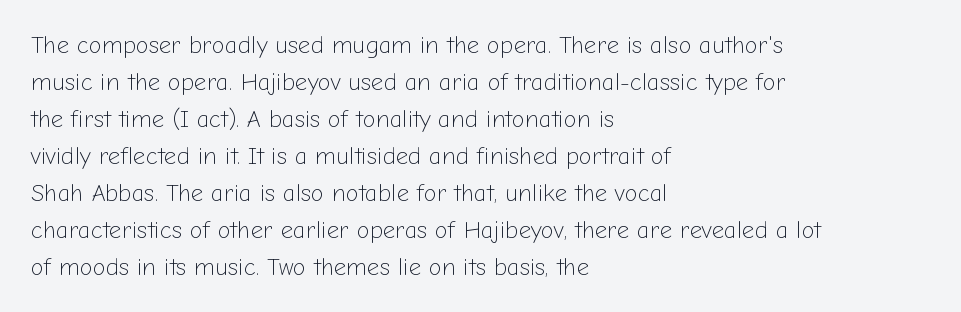
Q: Is the text bold? A: No.
Q: Is the text italic (slanted)? A: No, it is upright.
Q: Is the text underlined? A: No.
Q: How is the paragraph aligned? A: Left-aligned.
Q: Is the spacing between letters normal or unusually wide? A: Normal.
Q: Is the spacing between lines tight, normal or loose? A: Normal.
